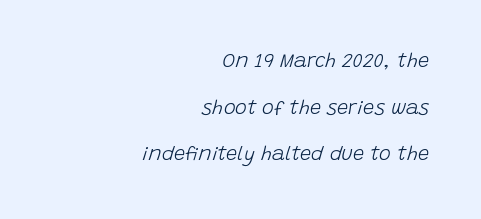
{"italic": "yes", "lean": "right", "slant_degrees": 15, "bold": "no", "underline": "no", "align": "right", "line_spacing": "loose", "line_spacing_ratio": 2.33, "letter_spacing": "normal", "letter_spacing_em": 0.0, "glyph_px": 20}
